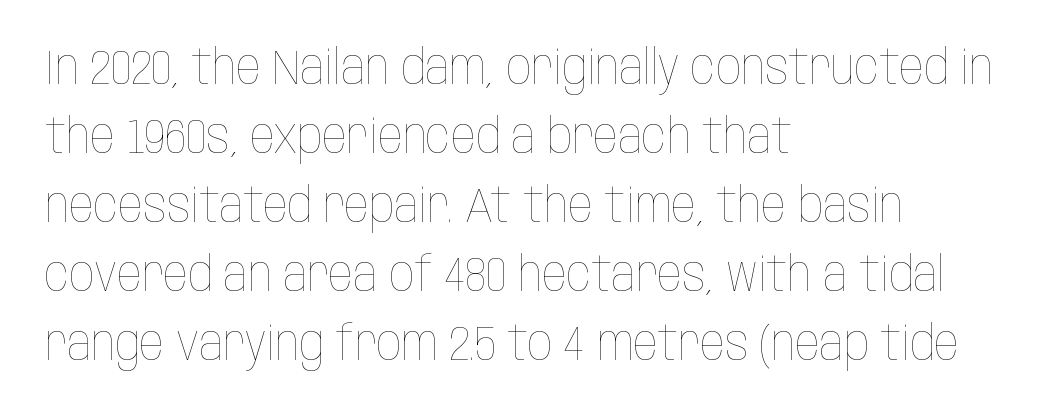
Stems and bowls with no extra thickness — not bold. The baseline area is clear. Italic? Not at all — the glyphs are vertical. The typesetter chose a ragged-right arrangement here. The space between consecutive lines is moderate. Character widths vary here, with narrow letters taking less room than wide ones.
